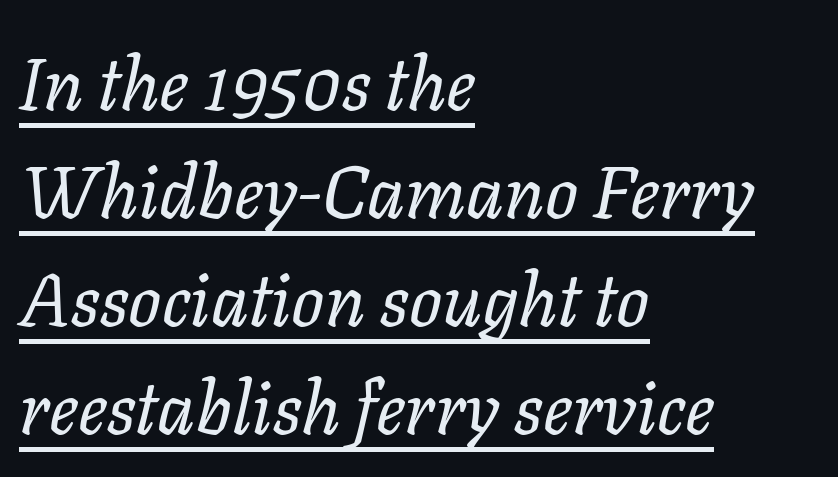
The image shows 73 px regular-weight type, italic (leaning right); set left-aligned, normal line spacing (1.48x), normal letter spacing, underlined; low stroke contrast and a medium x-height.
